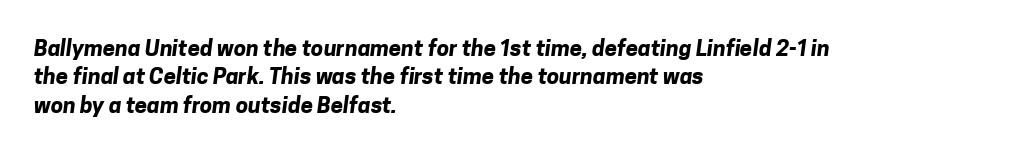
Q: Is the text bold? A: Yes.
Q: Is the text underlined? A: No.
Q: How is the paragraph aligned? A: Left-aligned.
Q: Is the spacing between letters normal or unusually wide? A: Normal.
Q: Is the spacing between lines tight, normal or loose? A: Normal.
